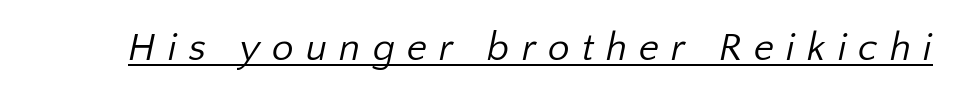
The image shows 39 px regular-weight sans-serif type; set unusually wide letter spacing (+0.31 em), underlined; low stroke contrast and a medium x-height.
